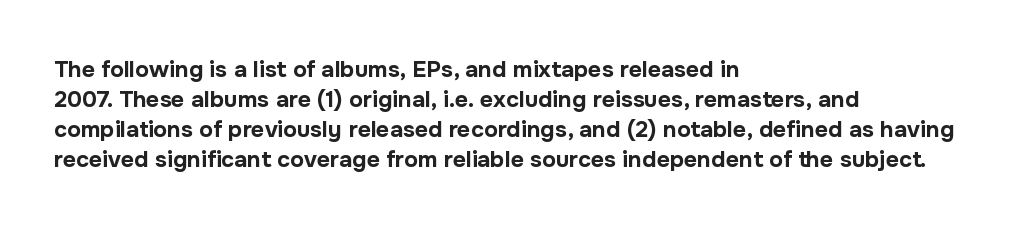
Does extra space separate the letters? No, they use regular spacing. The passage is arranged the way most books set body copy — flush left. Successive baselines arrive at the customary interval. Posture: upright roman. Is the type bold? Yes — the strokes are clearly thick and heavy.
